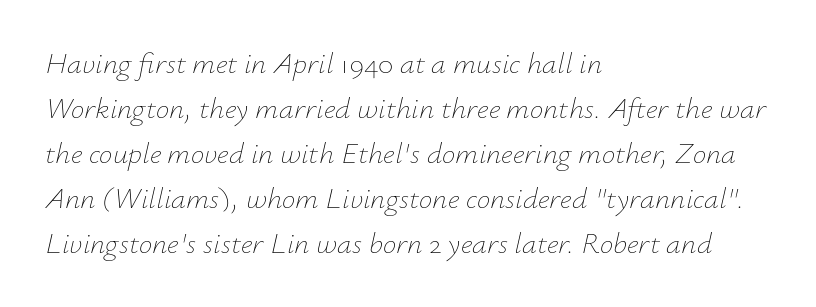
Q: Is the text bold? A: No.
Q: Is the text italic (slanted)? A: Yes, it leans right by about 12 degrees.
Q: Is the text underlined? A: No.
Q: How is the paragraph aligned? A: Left-aligned.
Q: Is the spacing between letters normal or unusually wide? A: Normal.
Q: Is the spacing between lines tight, normal or loose? A: Normal.
Q: Width (condensed, normal, or wide)? A: Normal.
Q: Stroke contrast? A: Low.
Q: x-height? A: Small.
Q: Monospaced? A: No.
